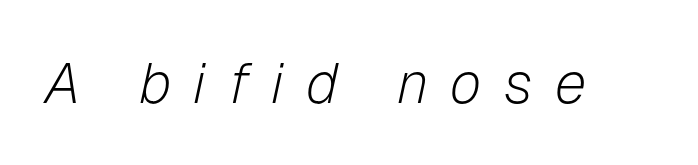
{"italic": "yes", "lean": "right", "slant_degrees": 12, "bold": "no", "weight": "light", "width": "normal", "stroke_contrast": "low", "x_height": "medium", "monospaced": "no", "underline": "no", "letter_spacing": "wide", "letter_spacing_em": 0.39, "glyph_px": 57}
